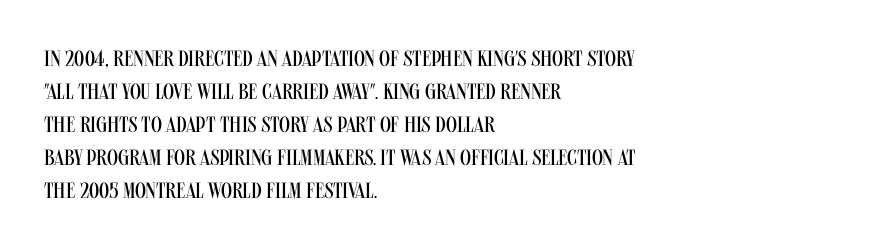
In terms of leading, this rendering sits right in the middle. Quick note: not italic, upright. Stems here are at most as thick as an everyday book face. Letter spacing: default.
